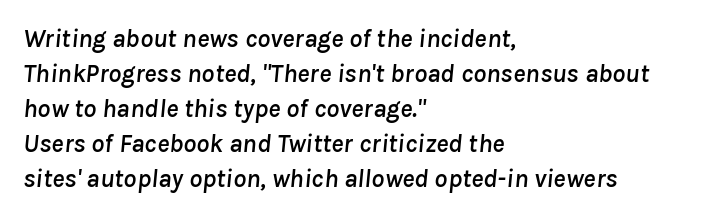
Q: Is the text italic (slanted)? A: Yes, it leans right by about 8 degrees.
Q: Is the text underlined? A: No.
Q: How is the paragraph aligned? A: Left-aligned.
Q: Is the spacing between letters normal or unusually wide? A: Normal.
Q: Is the spacing between lines tight, normal or loose? A: Normal.
